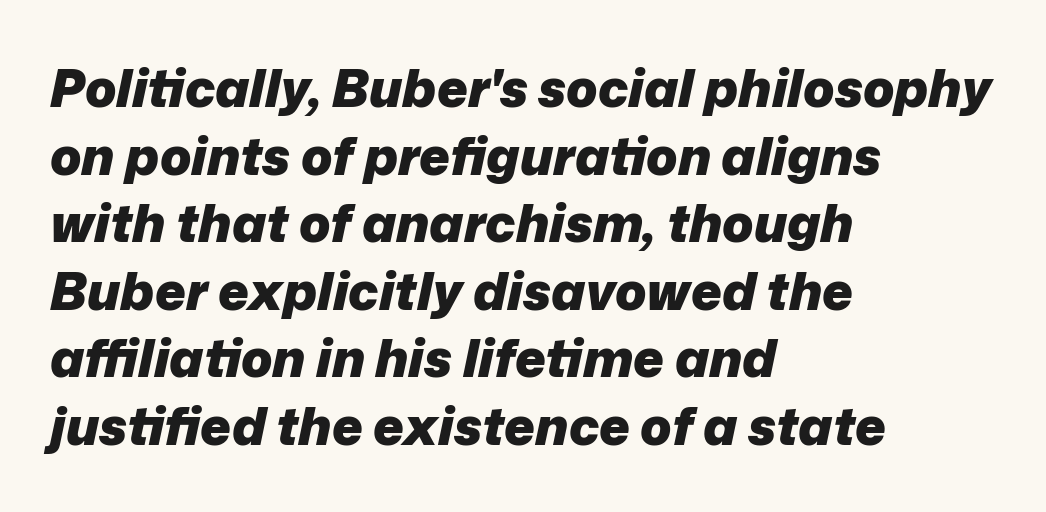
Each glyph is drawn with heavy, bold strokes. Looks like regular typesetting: each glyph gets only the width it needs. All the whitespace from short lines collects on the right. Caption: standard tracking, unaltered. The lines sit at an ordinary, default distance from one another. Does the lettering tilt? It does — this is italic.
